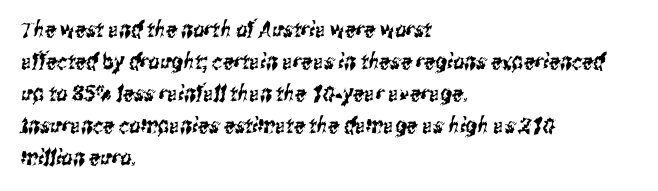
The image shows 22 px text type; set left-aligned, normal line spacing (1.45x), normal letter spacing, not underlined.
